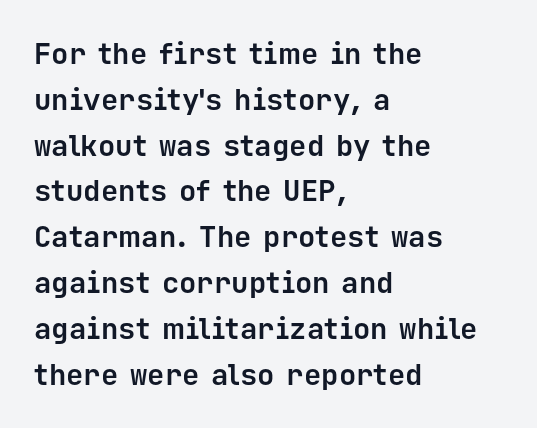
Q: Is the text bold? A: Yes.
Q: Is the text italic (slanted)? A: No, it is upright.
Q: Is the typeface a serif or a sans-serif typeface? A: Sans-serif.
Q: Is the text underlined? A: No.
Q: How is the paragraph aligned? A: Left-aligned.
Q: Is the spacing between letters normal or unusually wide? A: Normal.
Q: Is the spacing between lines tight, normal or loose? A: Normal.
Q: Width (condensed, normal, or wide)? A: Normal.
Q: Stroke contrast? A: Low.
Q: x-height? A: Medium.
Q: Monospaced? A: Yes.
